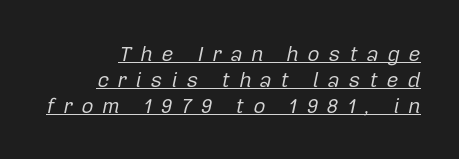
Q: Is the text bold? A: No.
Q: Is the text italic (slanted)? A: Yes, it leans right by about 12 degrees.
Q: Is the text underlined? A: Yes.
Q: How is the paragraph aligned? A: Right-aligned.
Q: Is the spacing between letters normal or unusually wide? A: Unusually wide.
